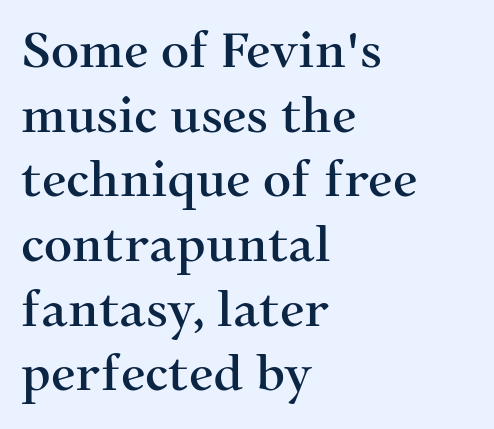
The image shows 49 px serif type, upright; set left-aligned, normal line spacing (1.32x), normal letter spacing, not underlined; medium stroke contrast and a medium x-height.
